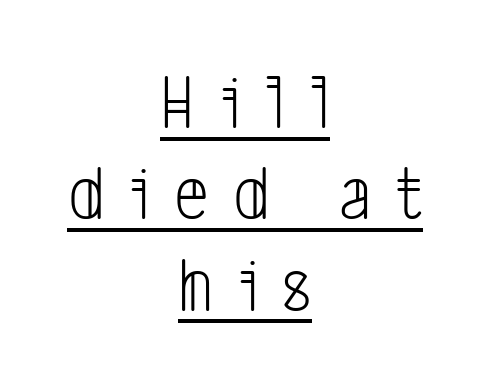
The image shows 78 px light, condensed sans-serif type; set centered, line spacing 1.17x, unusually wide letter spacing (+0.32 em), underlined; low stroke contrast and a medium x-height.
